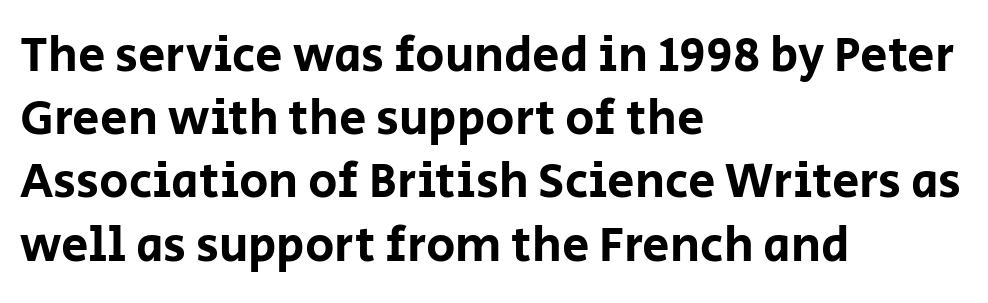
Is there much room between lines? A standard amount, neither cramped nor airy. Quick note: not italic, upright. Short note: letters normally spaced. What kind of face is this? One without serifs — a sans. The passage shown is typed in a proportional face where columns would drift. Lines of text with bare space underneath.
